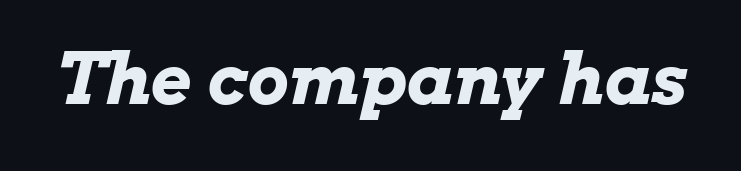
Q: Is the text bold? A: Yes.
Q: Is the text italic (slanted)? A: Yes, it leans right by about 13 degrees.
Q: Is the text underlined? A: No.
Q: Is the spacing between letters normal or unusually wide? A: Normal.
Q: Width (condensed, normal, or wide)? A: Wide.
Q: Stroke contrast? A: Low.
Q: x-height? A: Medium.
Q: Monospaced? A: No.
